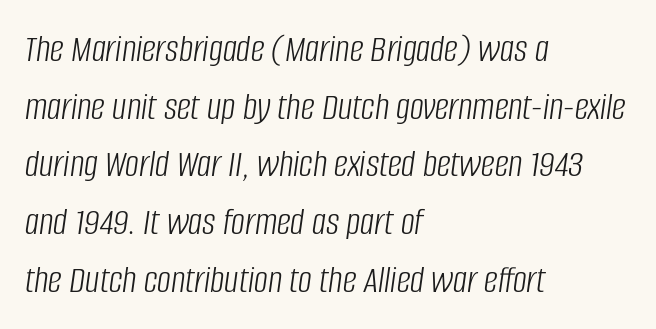
{"italic": "yes", "lean": "right", "slant_degrees": 8, "bold": "no", "weight": "light", "width": "condensed", "stroke_contrast": "low", "x_height": "large", "monospaced": "no", "underline": "no", "align": "left", "line_spacing": "normal", "line_spacing_ratio": 1.48, "letter_spacing": "normal", "letter_spacing_em": 0.0, "glyph_px": 39}
